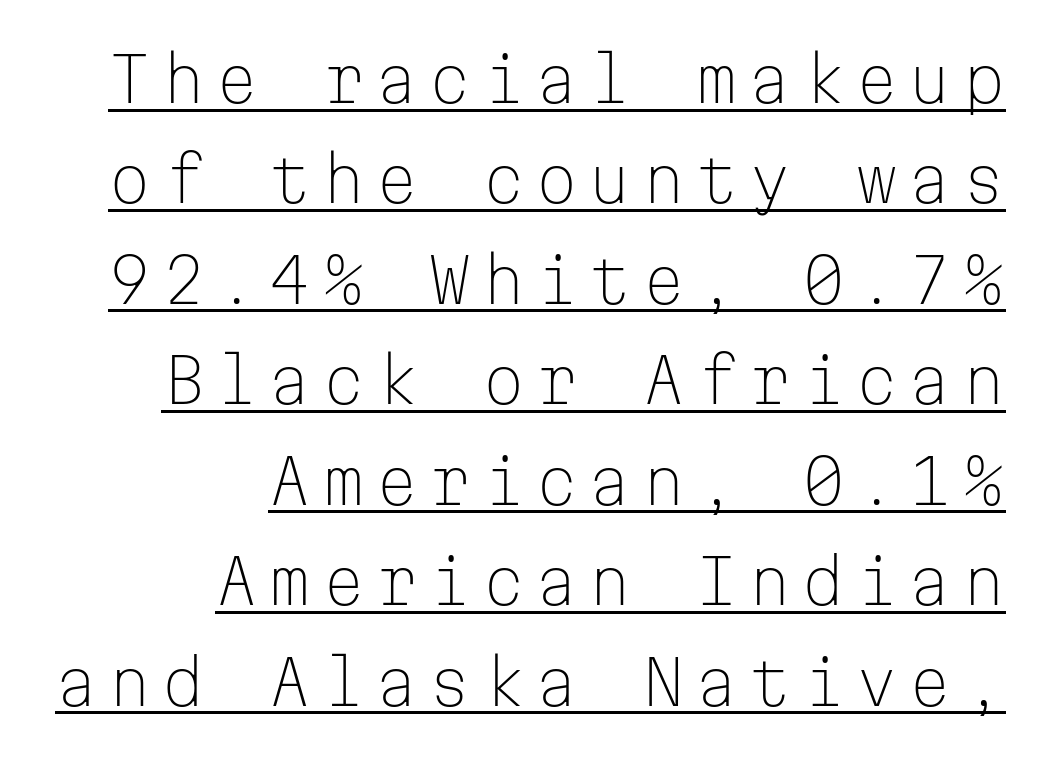
{"serif": "no", "italic": "no", "bold": "no", "weight": "light", "width": "normal", "stroke_contrast": "low", "x_height": "medium", "monospaced": "yes", "underline": "yes", "align": "right", "line_spacing": "normal", "line_spacing_ratio": 1.62, "glyph_px": 62}
